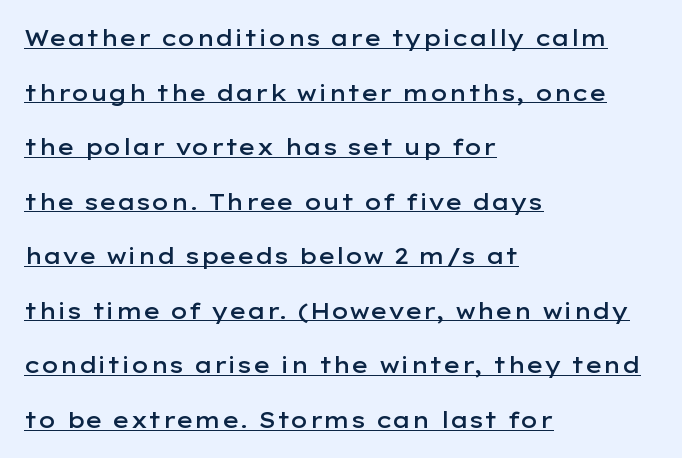
{"italic": "no", "bold": "semi", "underline": "yes", "align": "left", "line_spacing": "loose", "line_spacing_ratio": 2.48, "letter_spacing": "normal", "letter_spacing_em": 0.0, "glyph_px": 22}
